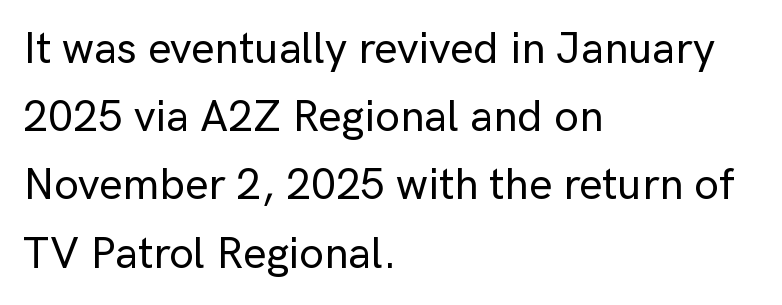
Q: Is the text italic (slanted)? A: No, it is upright.
Q: Is the typeface a serif or a sans-serif typeface? A: Sans-serif.
Q: Is the text underlined? A: No.
Q: How is the paragraph aligned? A: Left-aligned.
Q: Is the spacing between letters normal or unusually wide? A: Normal.
Q: Is the spacing between lines tight, normal or loose? A: Normal.
Q: Width (condensed, normal, or wide)? A: Normal.
Q: Stroke contrast? A: Low.
Q: x-height? A: Medium.
Q: Monospaced? A: No.
